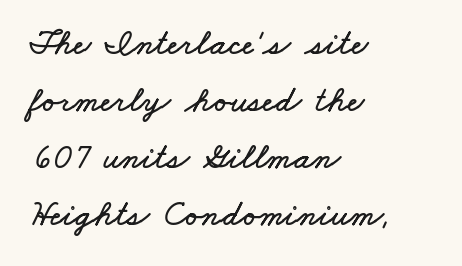
{"width": "wide", "stroke_contrast": "low", "x_height": "small", "monospaced": "no", "underline": "no", "align": "left", "line_spacing": "normal", "line_spacing_ratio": 1.58, "letter_spacing": "normal", "letter_spacing_em": 0.0, "glyph_px": 36}
